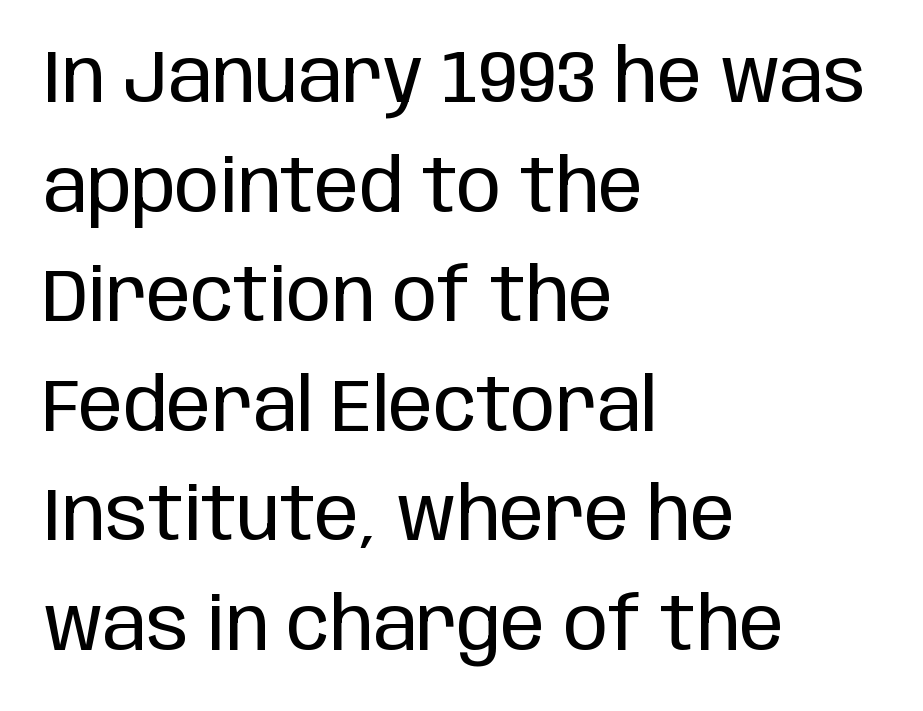
Does the leading feel generous? No, just average. Nothing sits at the stroke ends, so this counts as sans-serif. The compositor pushed each line to the left boundary. The line texture is even and compact thanks to regular tracking. The rendering uses natural spacing where letterforms have individual widths. The specimen reads as upright at a glance.
